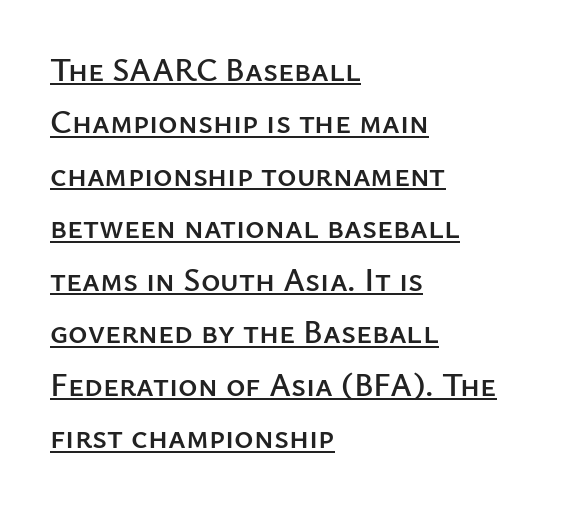
Q: Is the text italic (slanted)? A: No, it is upright.
Q: Is the typeface a serif or a sans-serif typeface? A: Sans-serif.
Q: Is the text underlined? A: Yes.
Q: How is the paragraph aligned? A: Left-aligned.
Q: Is the spacing between letters normal or unusually wide? A: Normal.
Q: Is the spacing between lines tight, normal or loose? A: Normal.
Q: Width (condensed, normal, or wide)? A: Normal.
Q: Stroke contrast? A: Low.
Q: x-height? A: Medium.
Q: Monospaced? A: No.
